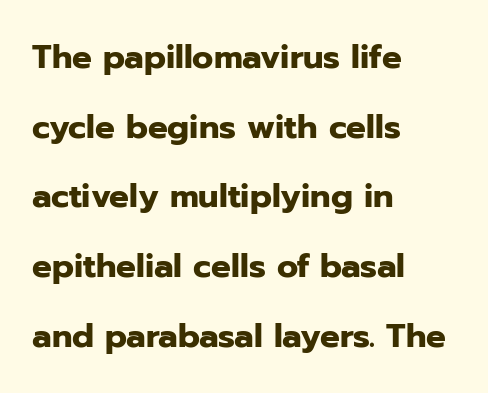
The image shows 33 px heavy sans-serif type, upright; set left-aligned, loose line spacing (2.11x), normal letter spacing, not underlined; low stroke contrast and a medium x-height.
